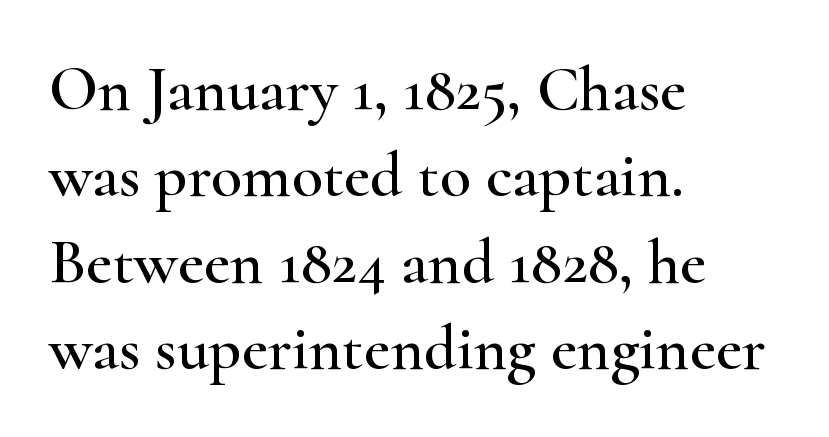
Q: Is the text italic (slanted)? A: No, it is upright.
Q: Is the typeface a serif or a sans-serif typeface? A: Serif.
Q: Is the text underlined? A: No.
Q: How is the paragraph aligned? A: Left-aligned.
Q: Is the spacing between letters normal or unusually wide? A: Normal.
Q: Is the spacing between lines tight, normal or loose? A: Normal.
Q: Width (condensed, normal, or wide)? A: Wide.
Q: Stroke contrast? A: High.
Q: x-height? A: Small.
Q: Monospaced? A: No.
